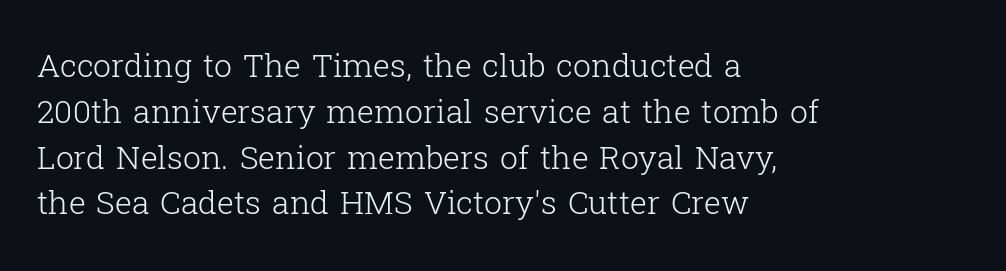
Q: Is the text bold? A: No.
Q: Is the text italic (slanted)? A: No, it is upright.
Q: Is the typeface a serif or a sans-serif typeface? A: Serif.
Q: Is the text underlined? A: No.
Q: How is the paragraph aligned? A: Left-aligned.
Q: Is the spacing between letters normal or unusually wide? A: Normal.
Q: Is the spacing between lines tight, normal or loose? A: Normal.
Q: Width (condensed, normal, or wide)? A: Normal.
Q: Stroke contrast? A: Low.
Q: x-height? A: Medium.
Q: Monospaced? A: No.
